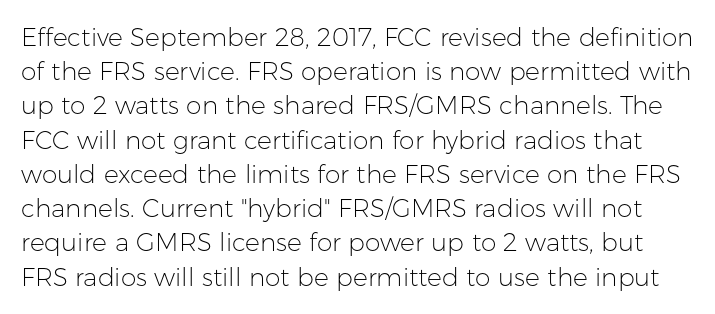
{"italic": "no", "bold": "no", "underline": "no", "line_spacing": "normal", "line_spacing_ratio": 1.37, "letter_spacing": "normal", "letter_spacing_em": 0.0, "glyph_px": 25}
